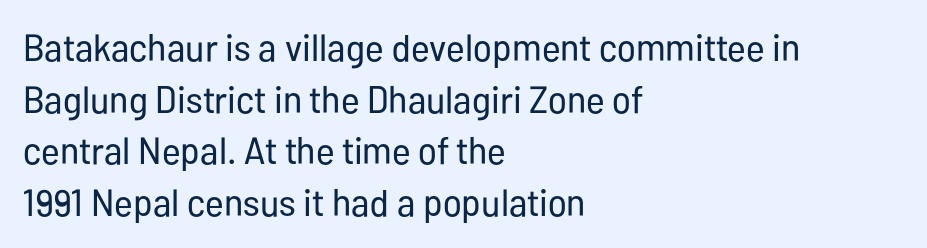
Q: Is the text bold? A: No.
Q: Is the text italic (slanted)? A: No, it is upright.
Q: Is the typeface a serif or a sans-serif typeface? A: Sans-serif.
Q: Is the text underlined? A: No.
Q: How is the paragraph aligned? A: Left-aligned.
Q: Is the spacing between letters normal or unusually wide? A: Normal.
Q: Is the spacing between lines tight, normal or loose? A: Normal.
Q: Width (condensed, normal, or wide)? A: Condensed.
Q: Stroke contrast? A: Low.
Q: x-height? A: Medium.
Q: Monospaced? A: No.
